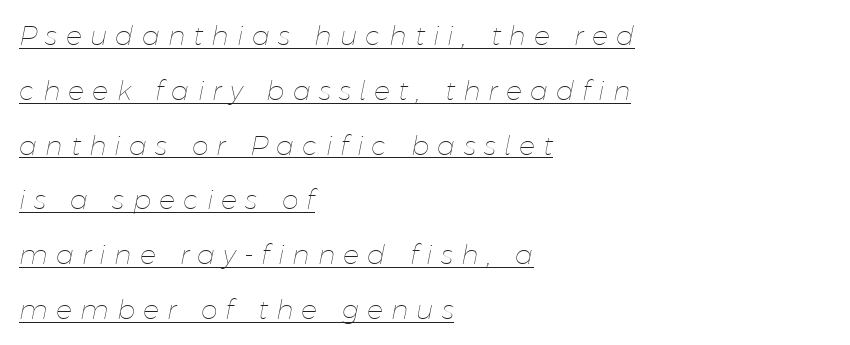
Does extra space separate the letters? Yes, quite a lot of it. The designer dialed line spacing up above the default. All the whitespace from short lines collects on the right. The strokes are not fattened; the text isn't bold. Italic: yes, the glyphs are oblique. The lettering is marked with a stroke running underneath it.
